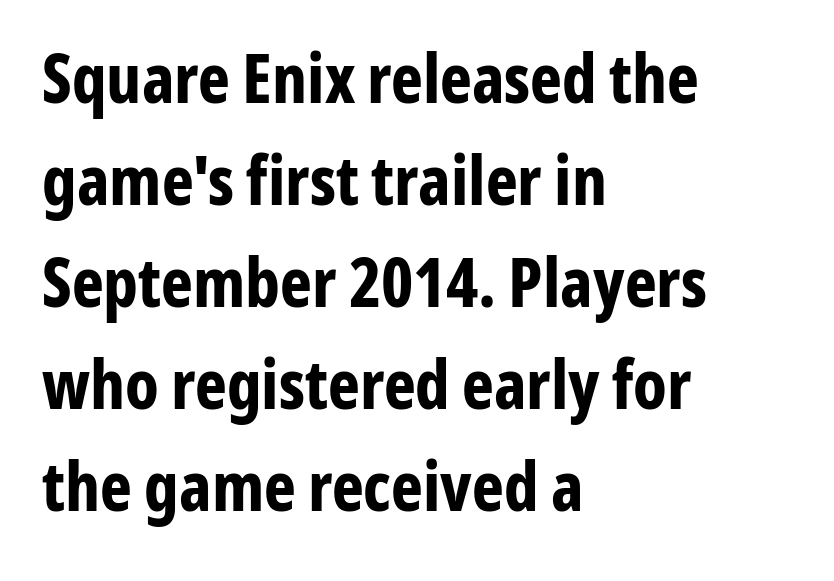
{"serif": "no", "italic": "no", "bold": "yes", "weight": "bold", "width": "condensed", "stroke_contrast": "low", "x_height": "medium", "monospaced": "no", "underline": "no", "align": "left", "line_spacing": "normal", "line_spacing_ratio": 1.5, "letter_spacing": "normal", "letter_spacing_em": 0.0, "glyph_px": 68}
